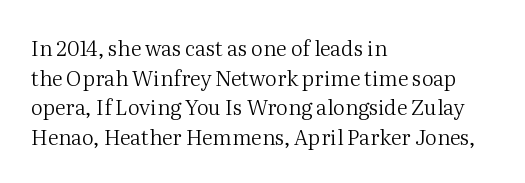
{"italic": "no", "bold": "no", "underline": "no", "align": "left", "line_spacing": "normal", "line_spacing_ratio": 1.41, "letter_spacing": "normal", "letter_spacing_em": 0.0, "glyph_px": 21}
